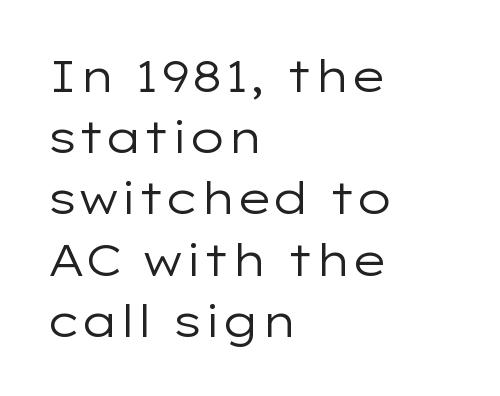
{"serif": "no", "italic": "no", "bold": "no", "weight": "regular", "width": "wide", "stroke_contrast": "low", "x_height": "medium", "monospaced": "no", "underline": "no", "align": "left", "line_spacing": "normal", "line_spacing_ratio": 1.36, "letter_spacing": "normal", "letter_spacing_em": 0.0, "glyph_px": 45}
